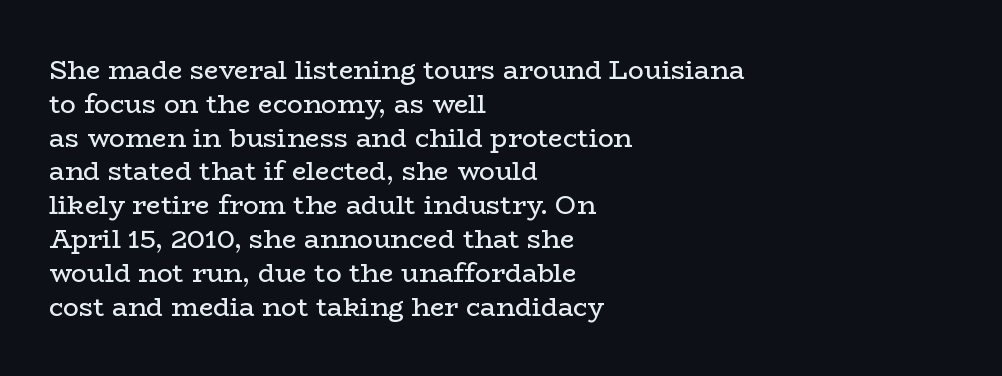
Q: Is the text bold? A: No.
Q: Is the text italic (slanted)? A: No, it is upright.
Q: Is the text underlined? A: No.
Q: How is the paragraph aligned? A: Left-aligned.
Q: Is the spacing between letters normal or unusually wide? A: Normal.
Q: Is the spacing between lines tight, normal or loose? A: Normal.
